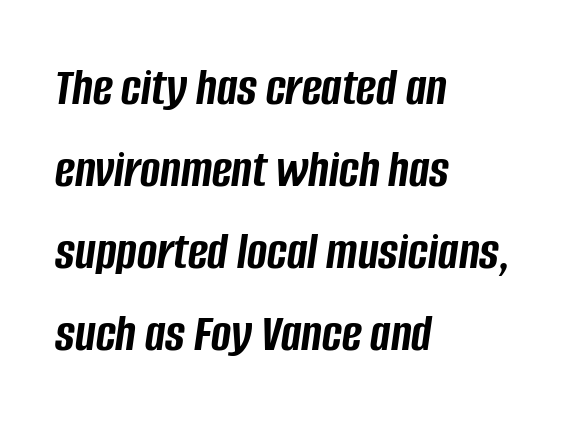
Is the type slanted? Yes — the strokes lean at a clear angle. The face used here has the dense, thick strokes of a bold. The block of text has a typical density, with ordinary space between rows. This sample is left-justified, so line endings fall wherever the words run out.
